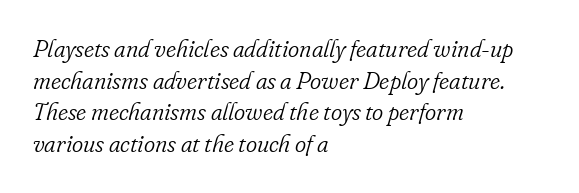
The image shows 24 px text type, italic (leaning right); set left-aligned, normal line spacing (1.32x), normal letter spacing, not underlined.
